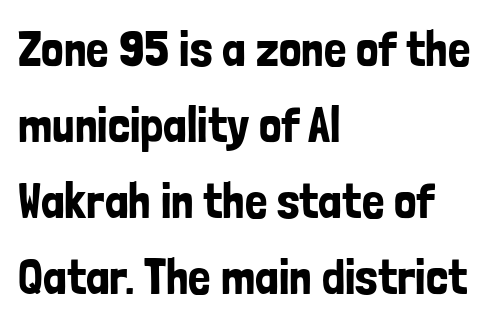
The image shows 50 px condensed sans-serif type, upright; set left-aligned, normal line spacing (1.52x), normal letter spacing, not underlined; low stroke contrast and a medium x-height.
